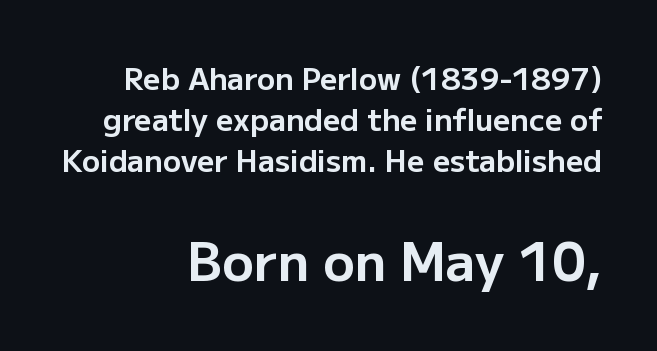
Q: Is the text bold? A: Yes.
Q: Is the text italic (slanted)? A: No, it is upright.
Q: Is the typeface a serif or a sans-serif typeface? A: Sans-serif.
Q: Is the text underlined? A: No.
Q: How is the paragraph aligned? A: Right-aligned.
Q: Is the spacing between letters normal or unusually wide? A: Normal.
Q: Is the spacing between lines tight, normal or loose? A: Normal.
Q: Which block of text is set in a larger size, the first (top) or the second (bottom)? A: The second (bottom) one.
Q: Width (condensed, normal, or wide)? A: Normal.
Q: Stroke contrast? A: Low.
Q: x-height? A: Medium.
Q: Monospaced? A: No.
